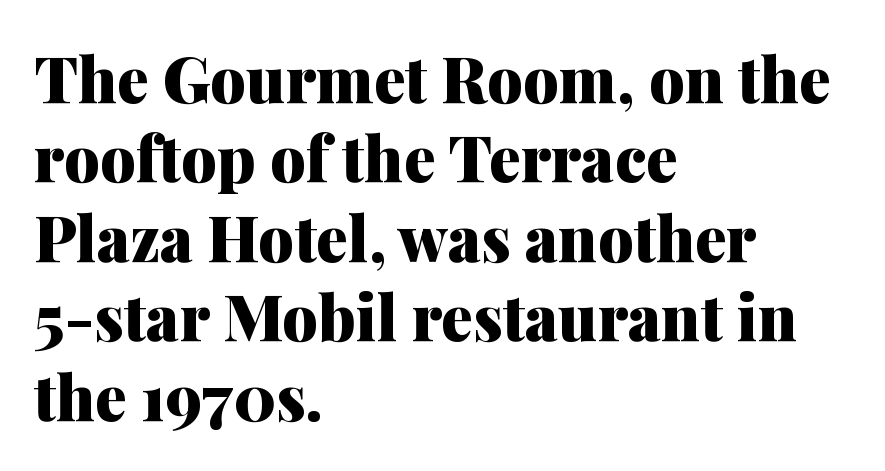
The image shows 63 px heavy serif type, upright; set left-aligned, normal line spacing (1.26x), normal letter spacing, not underlined; medium stroke contrast and a medium x-height.
